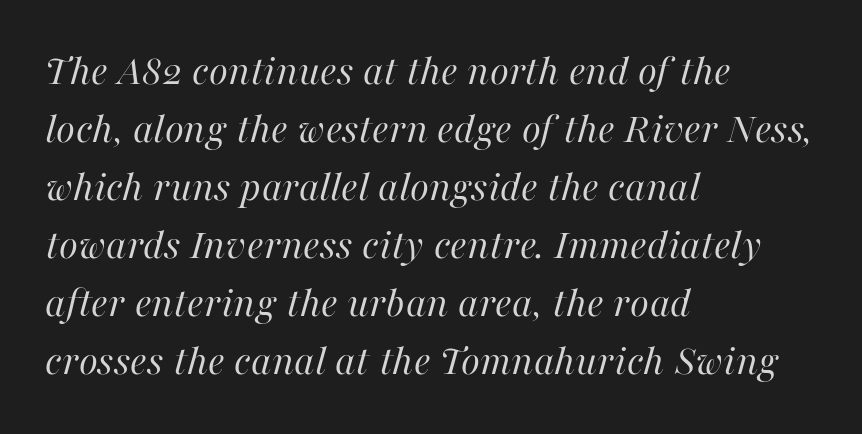
Q: Is the text bold? A: No.
Q: Is the text italic (slanted)? A: Yes, it leans right by about 16 degrees.
Q: Is the text underlined? A: No.
Q: How is the paragraph aligned? A: Left-aligned.
Q: Is the spacing between letters normal or unusually wide? A: Normal.
Q: Is the spacing between lines tight, normal or loose? A: Normal.
Q: Width (condensed, normal, or wide)? A: Normal.
Q: Stroke contrast? A: High.
Q: x-height? A: Medium.
Q: Monospaced? A: No.
